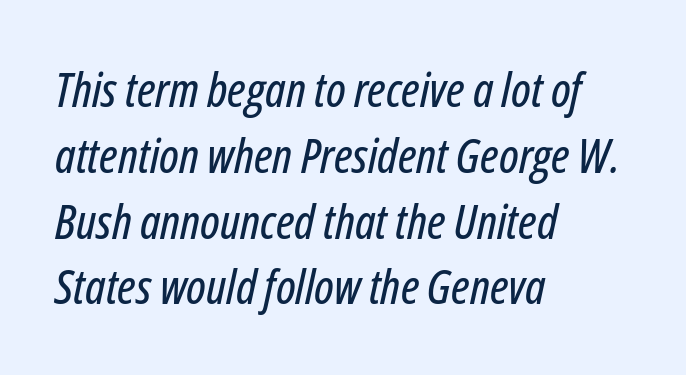
The foot of each line stays bare and open. Would a proofreader flag this as italicized? Yes. Do the characters align in a grid? No, the font is proportional. Typeset ragged right — the left edge is the straight one. Compared with typical body copy, the letter spacing here is the same.
